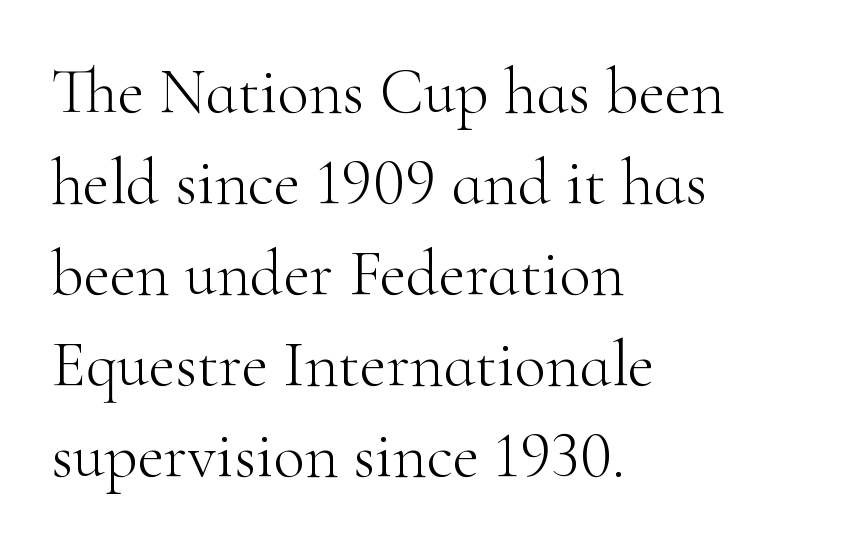
{"serif": "yes", "italic": "no", "bold": "no", "weight": "light", "width": "normal", "stroke_contrast": "high", "x_height": "small", "monospaced": "no", "underline": "no", "align": "left", "line_spacing": "normal", "line_spacing_ratio": 1.4, "letter_spacing": "normal", "letter_spacing_em": 0.0, "glyph_px": 65}
